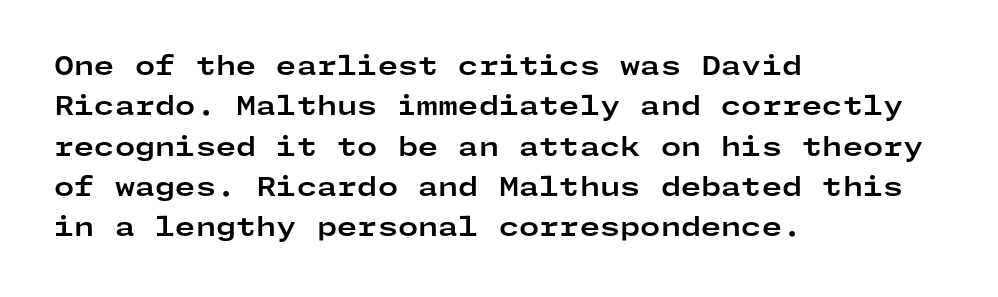
The image shows 26 px bold type, upright; set left-aligned, normal line spacing (1.55x), normal letter spacing, not underlined.
